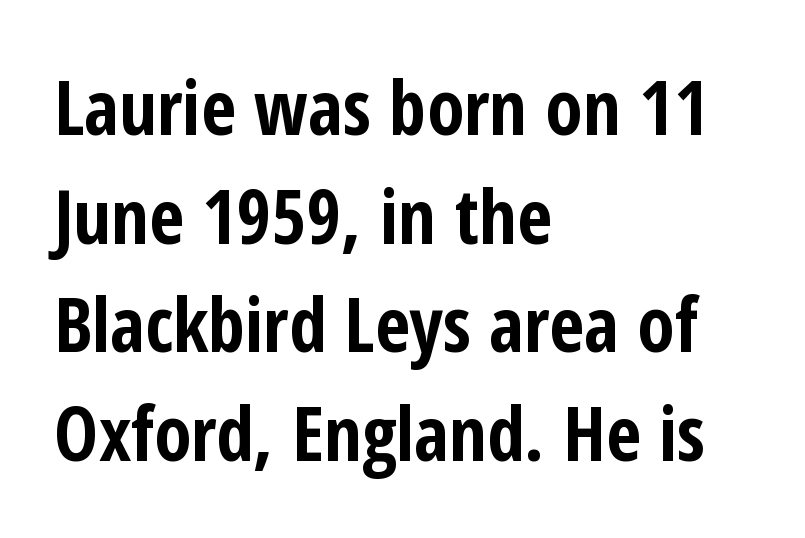
Q: Is the text bold? A: Yes.
Q: Is the text italic (slanted)? A: No, it is upright.
Q: Is the typeface a serif or a sans-serif typeface? A: Sans-serif.
Q: Is the text underlined? A: No.
Q: How is the paragraph aligned? A: Left-aligned.
Q: Is the spacing between letters normal or unusually wide? A: Normal.
Q: Is the spacing between lines tight, normal or loose? A: Normal.
Q: Width (condensed, normal, or wide)? A: Condensed.
Q: Stroke contrast? A: Low.
Q: x-height? A: Medium.
Q: Monospaced? A: No.
